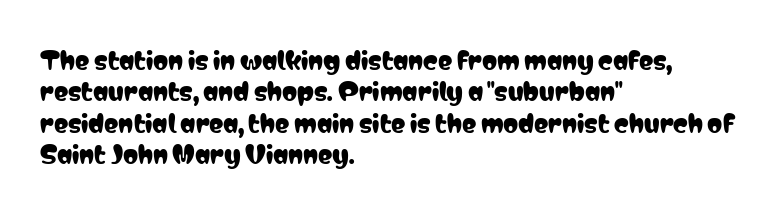
Here the glyphs are tracked normally, forming tight word shapes. Type without underlining. A roman cut, with each character standing at attention. A classic flush-left, rag-right setting is used for this passage.
